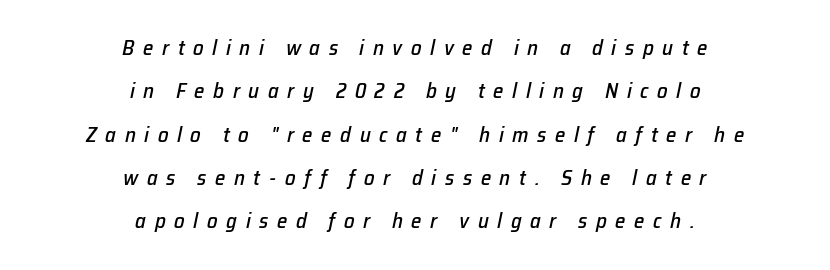
{"italic": "yes", "lean": "right", "slant_degrees": 12, "underline": "no", "align": "center", "line_spacing": "loose", "line_spacing_ratio": 2.06, "letter_spacing": "wide", "letter_spacing_em": 0.41, "glyph_px": 21}
